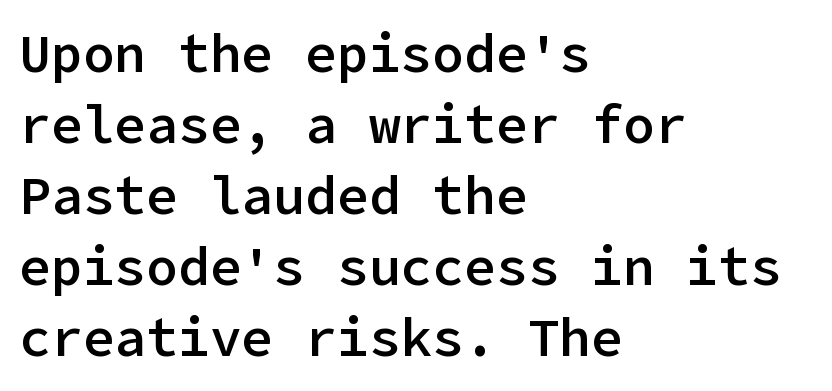
The image shows 53 px semibold sans-serif type, upright; set left-aligned, normal line spacing (1.34x), normal letter spacing, not underlined; low stroke contrast and a medium x-height.
